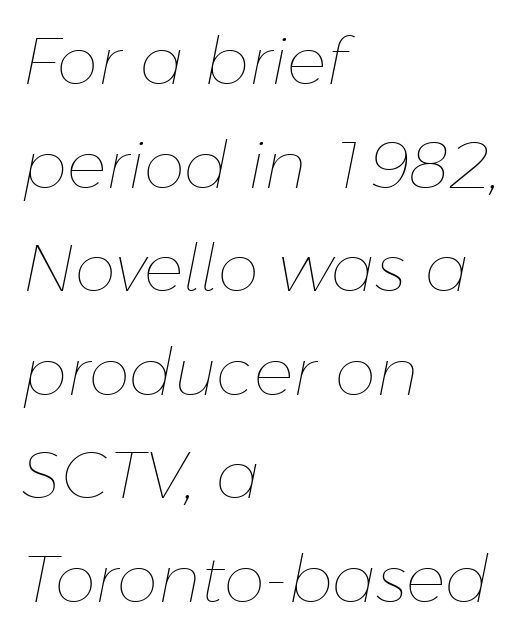
{"italic": "yes", "lean": "right", "slant_degrees": 11, "bold": "no", "weight": "thin", "width": "normal", "stroke_contrast": "low", "x_height": "medium", "monospaced": "no", "underline": "no", "align": "left", "line_spacing": "normal", "line_spacing_ratio": 1.57, "letter_spacing": "normal", "letter_spacing_em": 0.0, "glyph_px": 66}
